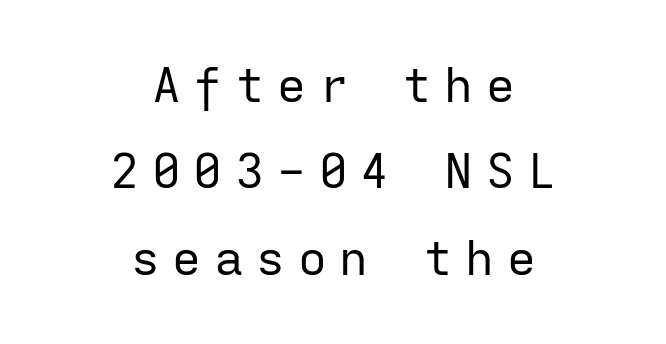
Q: Is the text bold? A: No.
Q: Is the text italic (slanted)? A: No, it is upright.
Q: Is the typeface a serif or a sans-serif typeface? A: Sans-serif.
Q: Is the text underlined? A: No.
Q: How is the paragraph aligned? A: Centered.
Q: Is the spacing between letters normal or unusually wide? A: Unusually wide.
Q: Width (condensed, normal, or wide)? A: Normal.
Q: Stroke contrast? A: Low.
Q: x-height? A: Medium.
Q: Monospaced? A: Yes.
